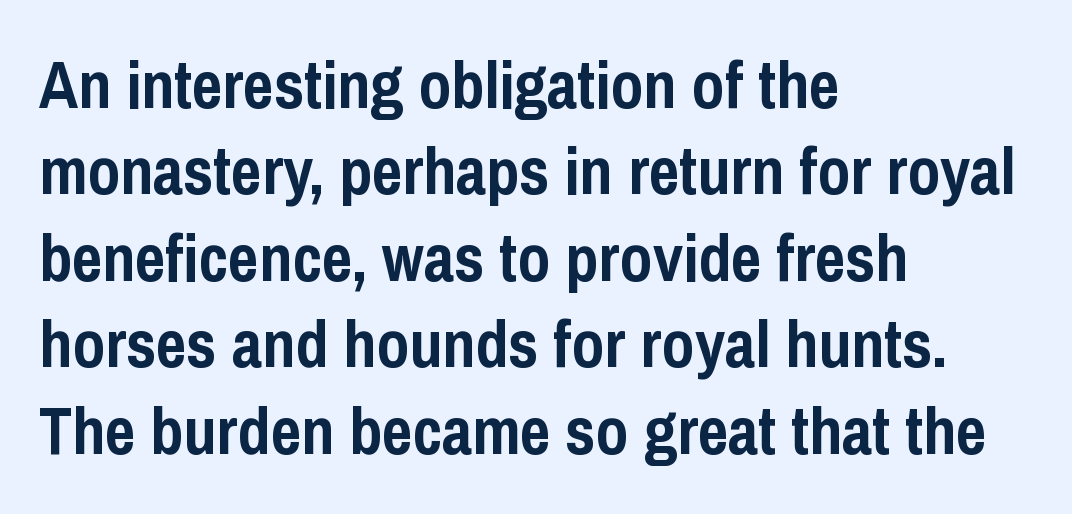
{"serif": "no", "italic": "no", "bold": "yes", "weight": "semibold", "width": "condensed", "stroke_contrast": "low", "x_height": "medium", "monospaced": "no", "underline": "no", "align": "left", "line_spacing": "normal", "line_spacing_ratio": 1.31, "letter_spacing": "normal", "letter_spacing_em": 0.0, "glyph_px": 66}
